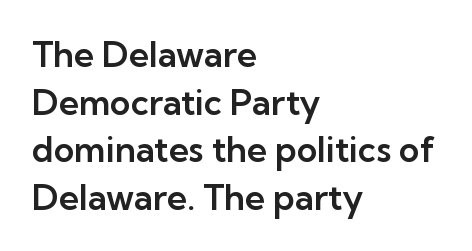
This rendering uses left alignment, leaving the right contour irregular. Varying glyph widths throughout — classic text-font behaviour. Students, note that the glyphs here touch the page at normal intervals. Designer's note — italics off, roman on. How would I describe the line gaps? Plain and ordinary. The strip under each line holds only bare page.
